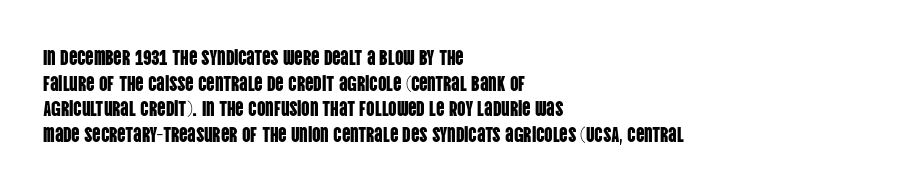
The image shows 21 px text type, upright; set left-aligned, line spacing 1.22x, normal letter spacing, not underlined.
